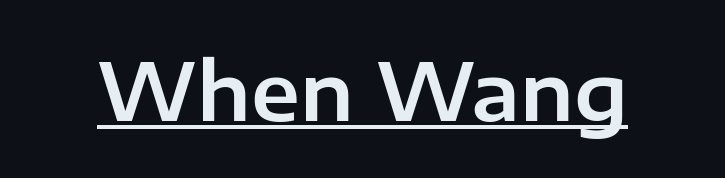
Here the glyphs are tracked normally, forming tight word shapes. Every word sits above its own underline. Each letter's strokes conclude bluntly, with no projecting serifs. In terms of posture, this sample is upright. The letters advance in unequal steps, a hallmark of proportional type.
